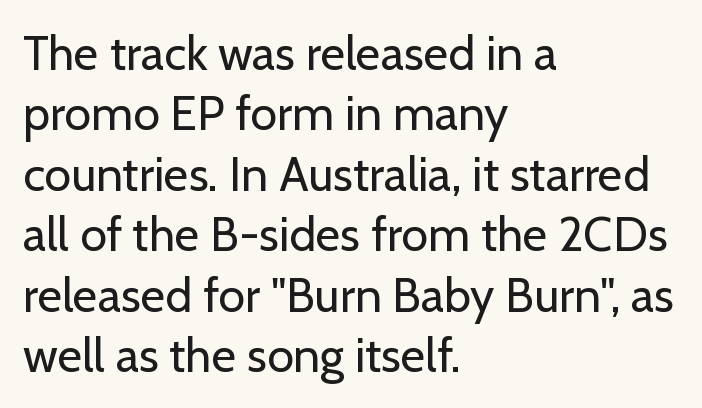
{"serif": "no", "italic": "no", "bold": "no", "weight": "regular", "width": "normal", "stroke_contrast": "low", "x_height": "medium", "monospaced": "no", "underline": "no", "align": "left", "line_spacing": "normal", "line_spacing_ratio": 1.26, "letter_spacing": "normal", "letter_spacing_em": 0.0, "glyph_px": 48}
